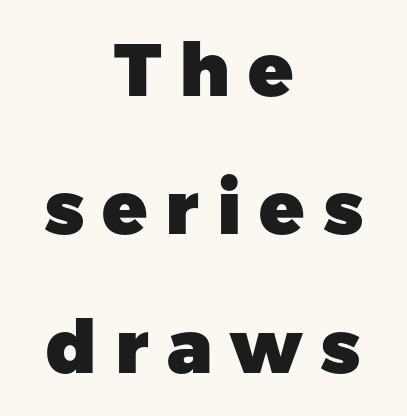
The image shows 74 px heavy sans-serif type, upright; set centered, line spacing 1.87x, unusually wide letter spacing (+0.24 em), not underlined; low stroke contrast and a medium x-height.
